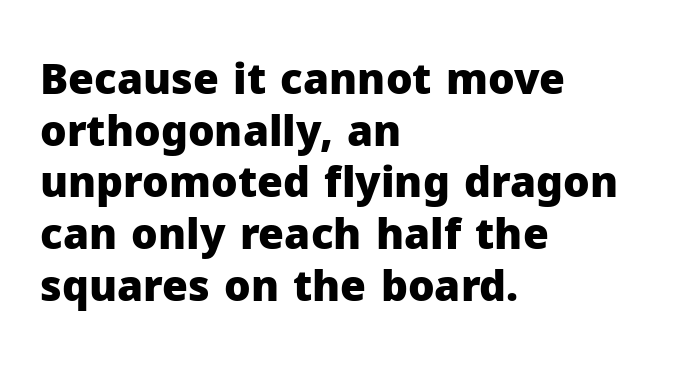
{"serif": "no", "italic": "no", "bold": "yes", "weight": "heavy", "width": "normal", "stroke_contrast": "low", "x_height": "medium", "monospaced": "no", "underline": "no", "align": "left", "line_spacing_ratio": 1.23, "letter_spacing": "normal", "letter_spacing_em": 0.0, "glyph_px": 42}
